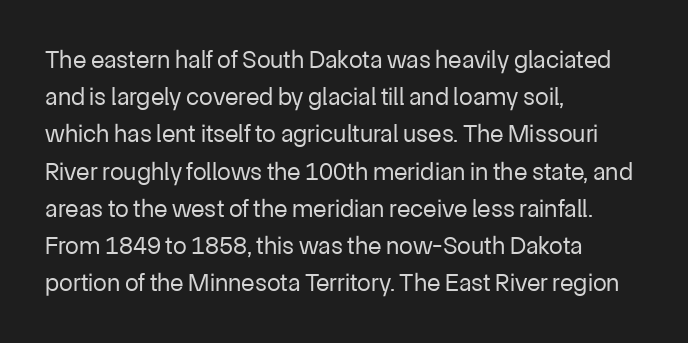
Q: Is the text bold? A: No.
Q: Is the text italic (slanted)? A: No, it is upright.
Q: Is the text underlined? A: No.
Q: How is the paragraph aligned? A: Left-aligned.
Q: Is the spacing between letters normal or unusually wide? A: Normal.
Q: Is the spacing between lines tight, normal or loose? A: Normal.
